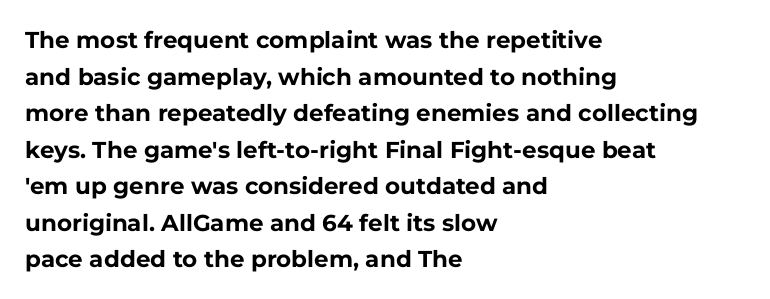
Visually the block forms a straight wall on the left and a jagged coastline on the right. The letters are bold, with thick, heavy strokes. The gap between lines stays unmarked. This sample keeps an unexceptional amount of space between lines. The horizontal fit of the characters is conventional and even. Vertical strokes here are truly vertical.
